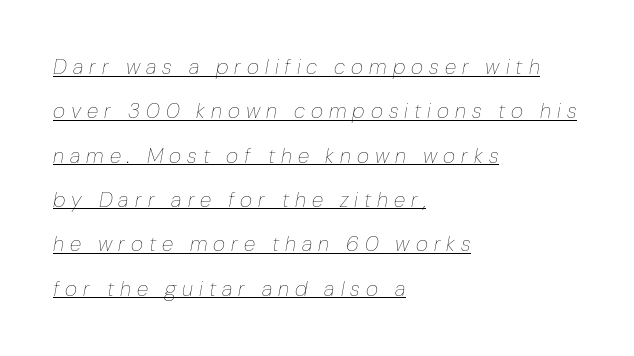
Q: Is the text bold? A: No.
Q: Is the text italic (slanted)? A: Yes, it leans right by about 10 degrees.
Q: Is the text underlined? A: Yes.
Q: How is the paragraph aligned? A: Left-aligned.
Q: Is the spacing between letters normal or unusually wide? A: Unusually wide.
Q: Is the spacing between lines tight, normal or loose? A: Loose.
